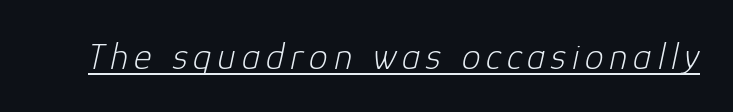
{"italic": "yes", "lean": "right", "slant_degrees": 12, "bold": "no", "weight": "light", "width": "normal", "stroke_contrast": "low", "x_height": "medium", "monospaced": "no", "underline": "yes", "glyph_px": 38}
